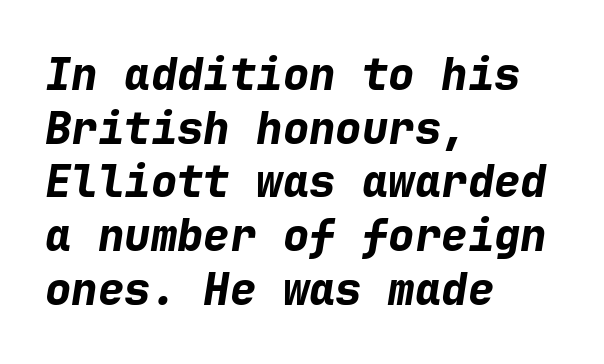
Q: Is the text bold? A: Yes.
Q: Is the text italic (slanted)? A: Yes, it leans right by about 9 degrees.
Q: Is the text underlined? A: No.
Q: How is the paragraph aligned? A: Left-aligned.
Q: Is the spacing between letters normal or unusually wide? A: Normal.
Q: Width (condensed, normal, or wide)? A: Normal.
Q: Stroke contrast? A: Low.
Q: x-height? A: Medium.
Q: Monospaced? A: Yes.
